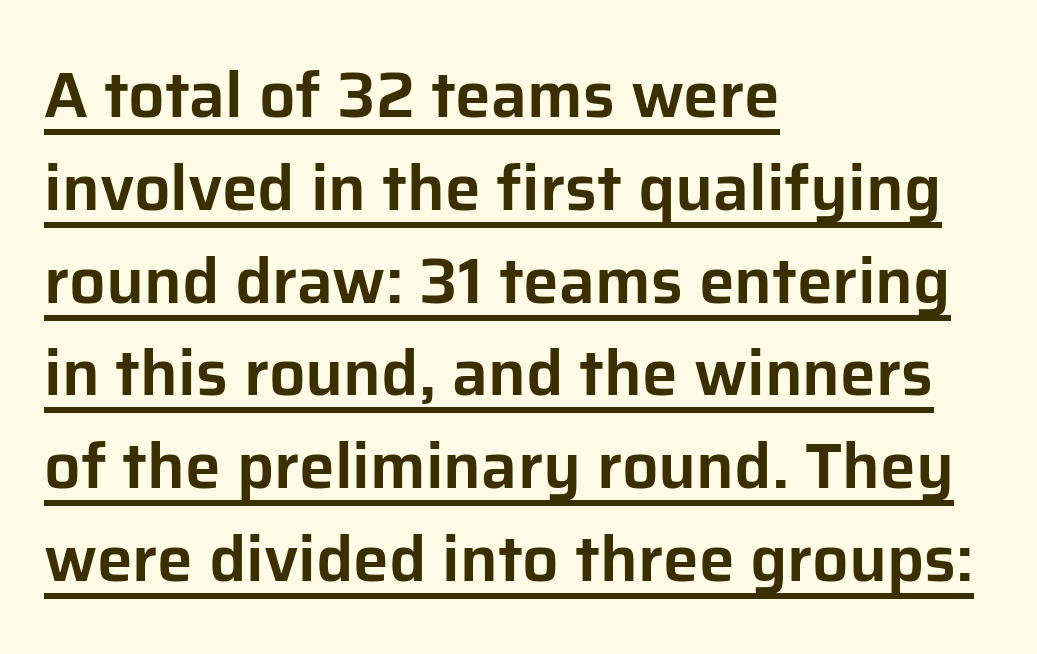
The string is rendered with underlining switched on. If you measured baseline to baseline, you'd find a middling distance. Where is the straight margin? On the left. Is there any slant? The stems are plumb.
